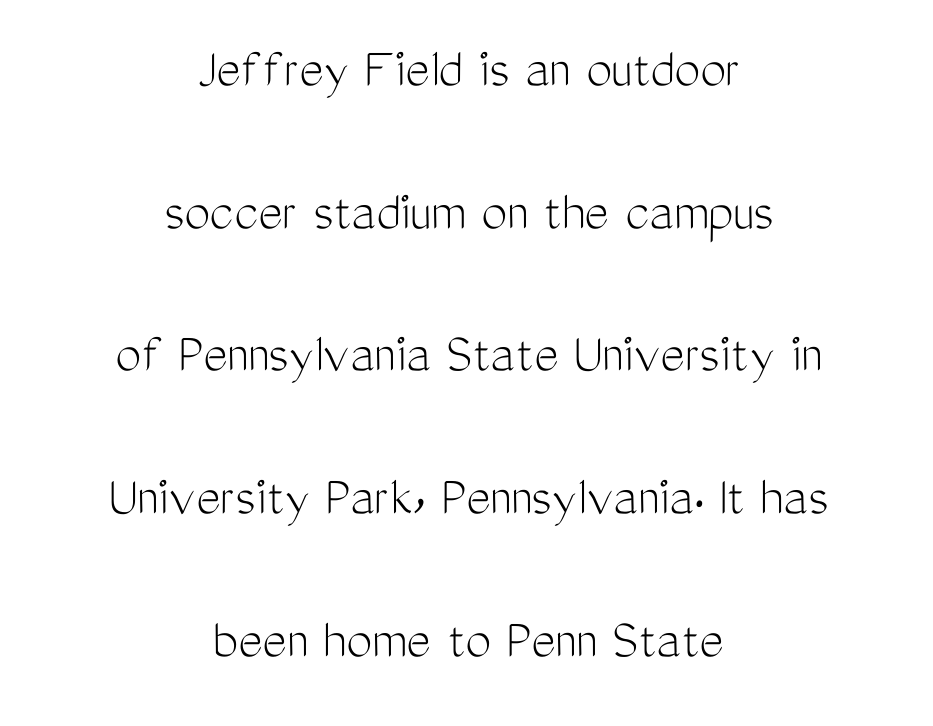
The letters stand upright; this is a roman face. Bold? No — there's no thickening of the strokes. Do the characters align in a grid? No, the font is proportional. Look at the tracking — it's just the regular setting, nothing added. The line-height multiplier appears high, well above default.
